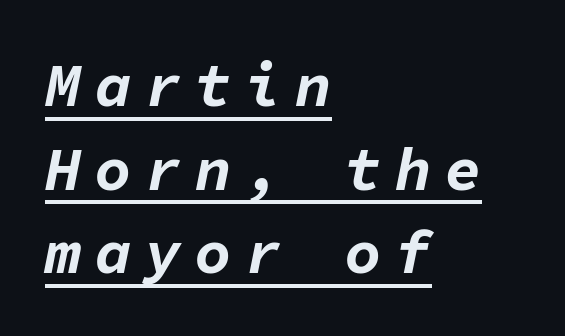
Notice how the stems are inclined rather than vertical — that's the hallmark of italics. The passage shown stacks its lines at a standard gap. A typesetter would call this monospace, since all characters share one set width. Is the block centered? No — it sits flush against the left margin. The specimen includes a rule beneath the text block's lines.
